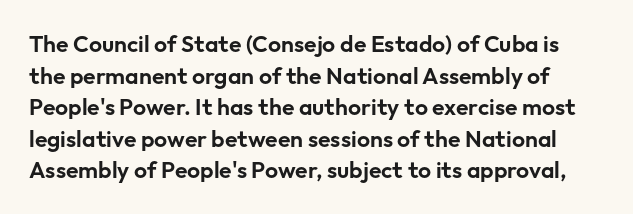
The axis of the letterforms is exactly vertical. Tracking here is standard; glyphs follow each other at the usual distance. The space between consecutive lines is moderate. Rule under the text: the space is simply empty.
